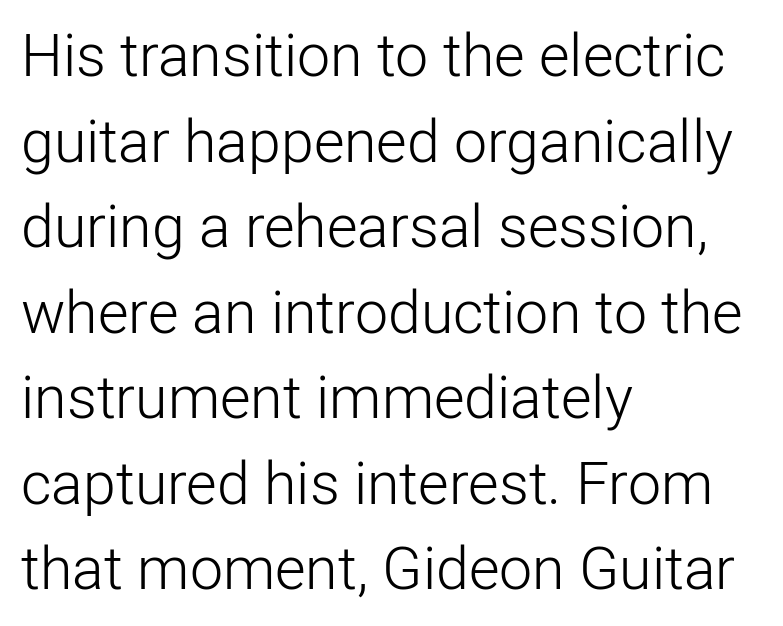
Each line starts at the same left margin while the right side varies. Nobody drew a line under any word here. The gaps between neighbouring characters are ordinary and unremarkable. The letters stand straight up with perfectly vertical stems. Stems here are at most as thick as an everyday book face.
